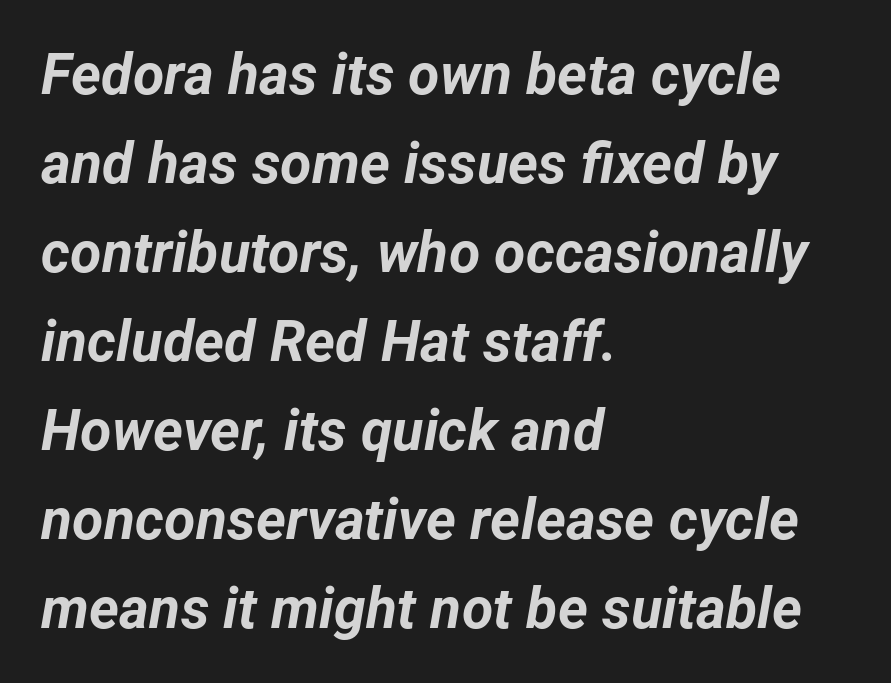
Q: Is the text bold? A: Yes.
Q: Is the text italic (slanted)? A: Yes, it leans right by about 12 degrees.
Q: Is the text underlined? A: No.
Q: How is the paragraph aligned? A: Left-aligned.
Q: Is the spacing between letters normal or unusually wide? A: Normal.
Q: Is the spacing between lines tight, normal or loose? A: Normal.
Q: Width (condensed, normal, or wide)? A: Normal.
Q: Stroke contrast? A: Low.
Q: x-height? A: Medium.
Q: Monospaced? A: No.
